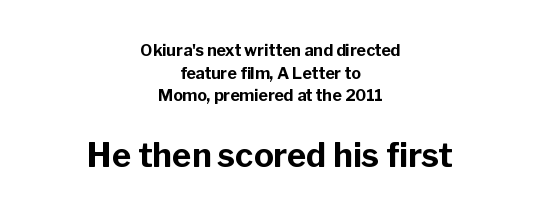
{"serif": "no", "italic": "no", "bold": "yes", "weight": "bold", "width": "normal", "stroke_contrast": "low", "x_height": "medium", "monospaced": "no", "underline": "no", "align": "center", "line_spacing": "normal", "line_spacing_ratio": 1.42, "letter_spacing": "normal", "letter_spacing_em": 0.0, "larger_block": "second", "size_ratio": 2.06, "glyph_px": 33}
